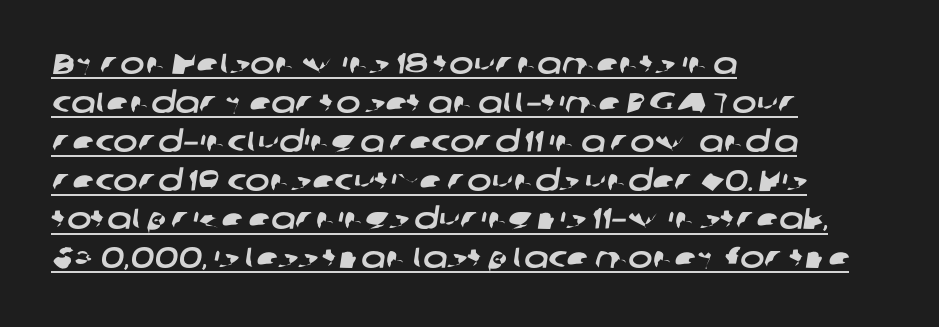
The image shows 29 px wide sans-serif type; set left-aligned, normal line spacing (1.34x), normal letter spacing, underlined; low stroke contrast and a medium x-height.
